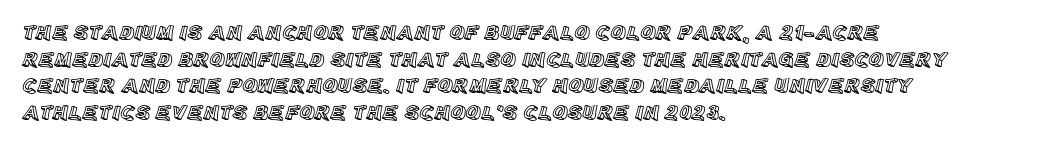
{"underline": "no", "align": "left", "line_spacing": "normal", "line_spacing_ratio": 1.27, "letter_spacing": "normal", "letter_spacing_em": 0.0, "glyph_px": 21}
